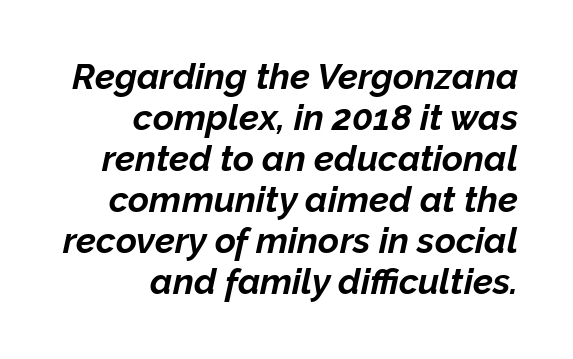
Students, note that the glyphs here touch the page at normal intervals. Reading down the column, the eye jumps only a short way to each next line. The face used here is proportionally spaced, like ordinary book or web type. Short and long lines alike share a common ending point at right. An italicized treatment has been applied to the whole sample. Plain, unruled lines of type.
